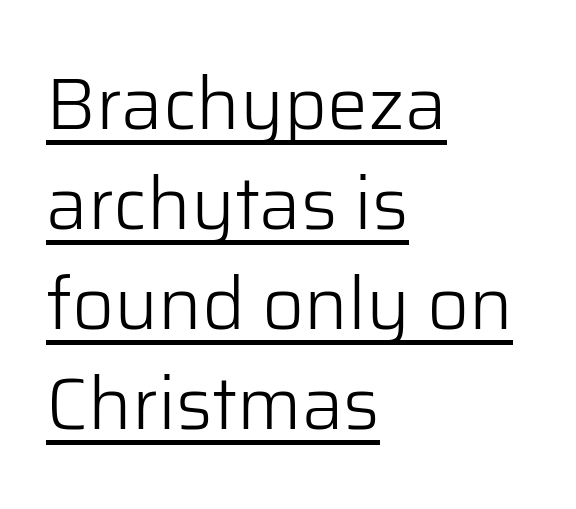
What stands out about the letter spacing? Nothing — it is the standard amount. The passage shown is typeset with a sans-serif family. The characters are drawn with everyday or finer stroke widths. Successive baselines arrive at the customary interval. Every word sits above its own underline. The lettering holds an erect, upright posture throughout.
